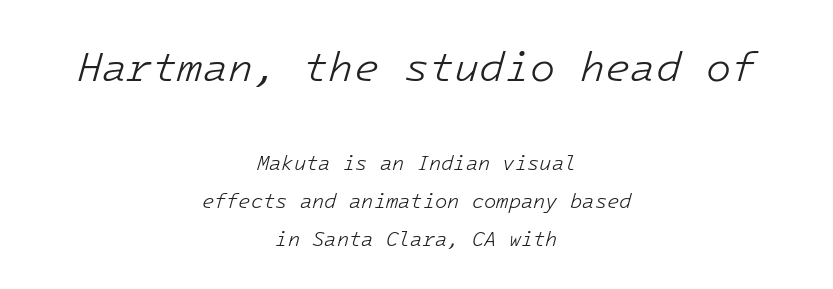
Q: Is the text bold? A: No.
Q: Is the text italic (slanted)? A: Yes, it leans right by about 16 degrees.
Q: Is the text underlined? A: No.
Q: How is the paragraph aligned? A: Centered.
Q: Is the spacing between letters normal or unusually wide? A: Normal.
Q: Is the spacing between lines tight, normal or loose? A: Loose.
Q: Which block of text is set in a larger size, the first (top) or the second (bottom)? A: The first (top) one.
Q: Width (condensed, normal, or wide)? A: Normal.
Q: Stroke contrast? A: Low.
Q: x-height? A: Medium.
Q: Monospaced? A: Yes.
